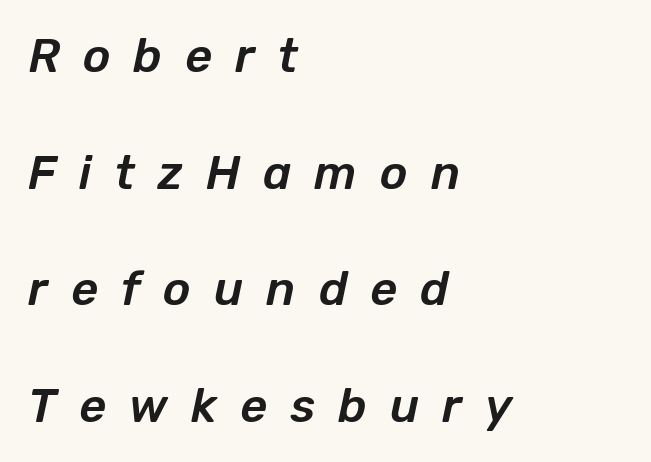
Q: Is the text italic (slanted)? A: Yes, it leans right by about 12 degrees.
Q: Is the text underlined? A: No.
Q: How is the paragraph aligned? A: Left-aligned.
Q: Is the spacing between letters normal or unusually wide? A: Unusually wide.
Q: Is the spacing between lines tight, normal or loose? A: Loose.
Q: Width (condensed, normal, or wide)? A: Normal.
Q: Stroke contrast? A: Low.
Q: x-height? A: Medium.
Q: Monospaced? A: No.
